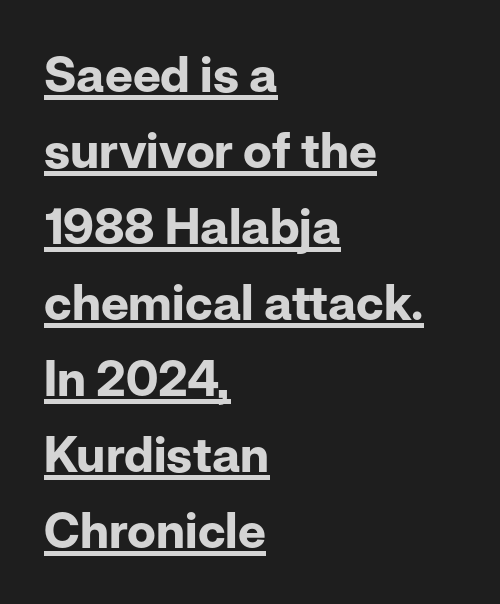
Short note: letters normally spaced. Proportional: the letters do not fall into vertical columns. Honestly, the row spacing looks completely unremarkable. The typesetter has applied underlining to the passage shown.
